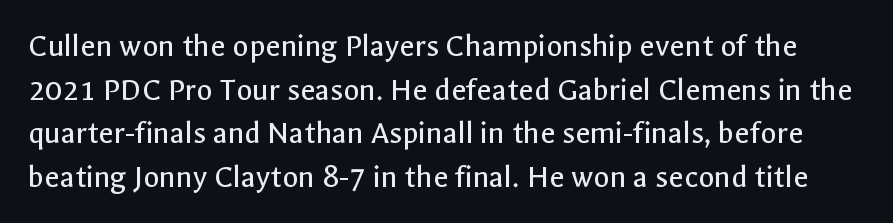
{"serif": "no", "italic": "no", "bold": "no", "weight": "regular", "width": "normal", "x_height": "medium", "monospaced": "no", "underline": "no", "line_spacing": "normal", "line_spacing_ratio": 1.32, "letter_spacing": "normal", "letter_spacing_em": 0.0, "glyph_px": 33}
